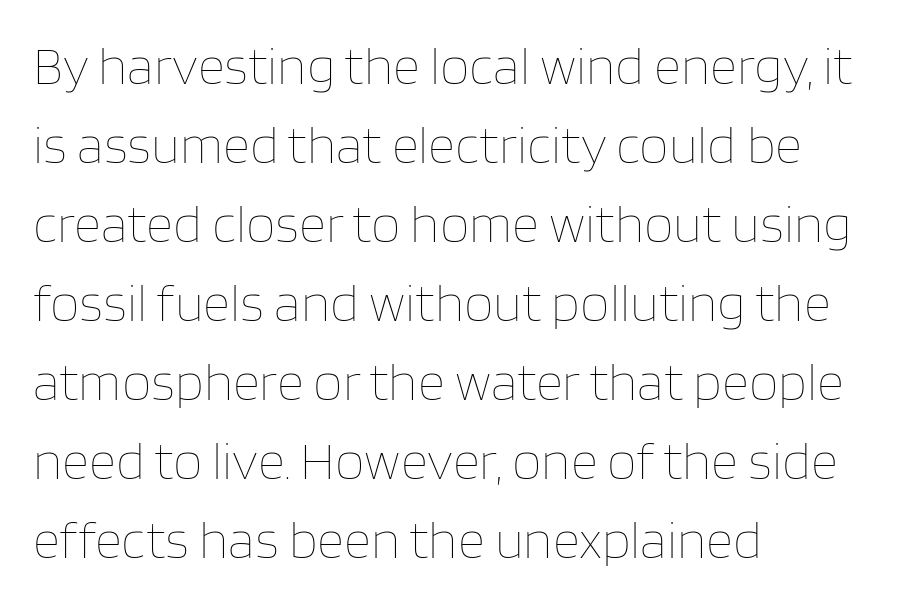
The typography opts for an upright posture over an oblique one. Is this a fixed-width face? No — the glyphs have proportional, varying widths. The weight would be labelled regular, book, light, or lighter still. Quick note: interline space is typical. Descenders hang freely into open space.
